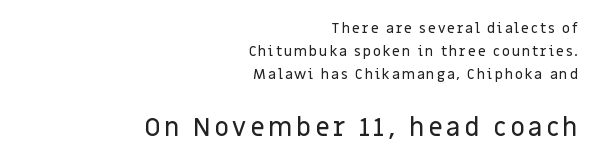
{"italic": "no", "underline": "no", "align": "right", "line_spacing": "normal", "line_spacing_ratio": 1.66, "larger_block": "second", "size_ratio": 1.86, "glyph_px": 26}
